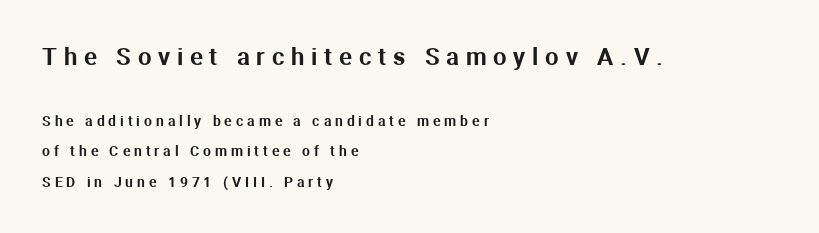
The composition opens big and finishes small. This is roman type, the default non-slanted kind. You could only call the tracking loose — the letters float apart. The lines in this sample share a left origin and differ only in where they stop.
